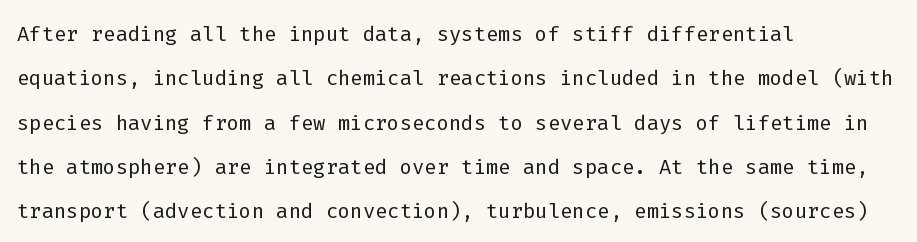
The image shows 29 px light sans-serif type, upright, monospaced; set left-aligned, normal line spacing (1.53x), normal letter spacing, not underlined; low stroke contrast and a medium x-height.
